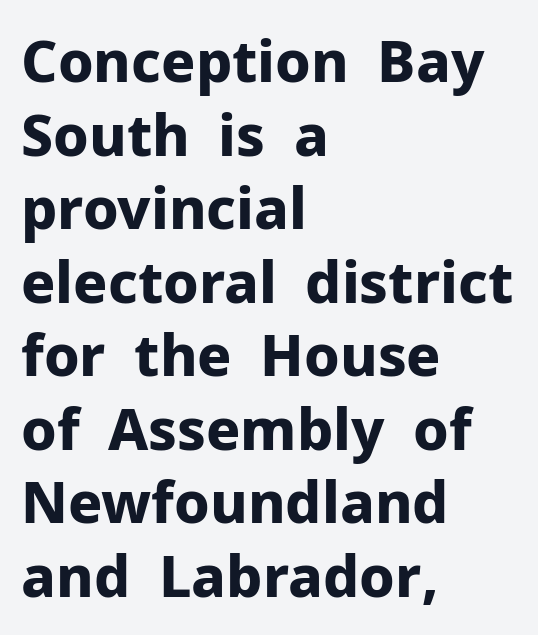
{"serif": "no", "italic": "no", "bold": "yes", "weight": "bold", "width": "normal", "stroke_contrast": "low", "x_height": "medium", "monospaced": "no", "underline": "no", "align": "left", "line_spacing": "normal", "line_spacing_ratio": 1.29, "letter_spacing": "normal", "letter_spacing_em": 0.0, "glyph_px": 57}
